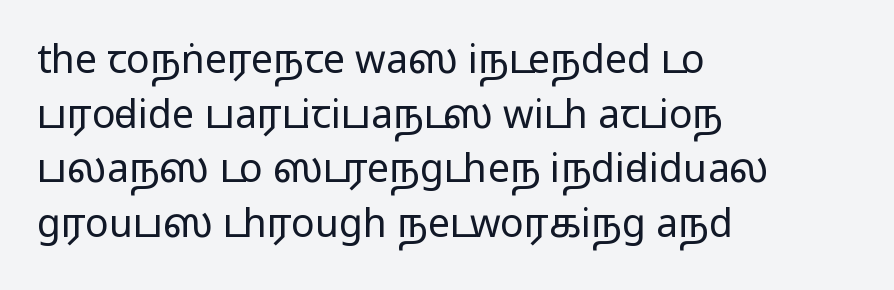
Has an underline been added? It has not. It's the straight-up-and-down kind of type. The weight tops out at a normal text grade. In terms of letterform style, serifs are entirely absent. One-word summary of the alignment: left. The face used here is rendered with its standard letterfit.
